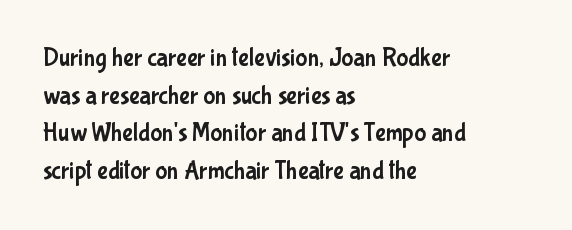
{"italic": "no", "underline": "no", "align": "left", "line_spacing": "normal", "line_spacing_ratio": 1.51, "letter_spacing": "normal", "letter_spacing_em": 0.0, "glyph_px": 25}
